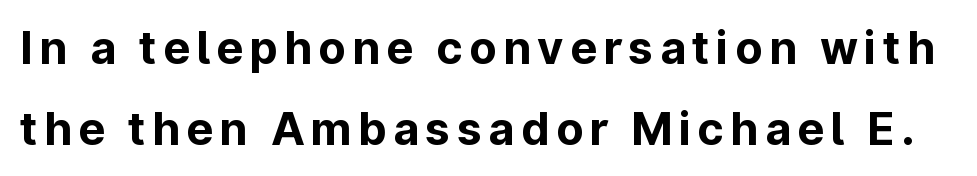
Q: Is the text bold? A: Yes.
Q: Is the text italic (slanted)? A: No, it is upright.
Q: Is the typeface a serif or a sans-serif typeface? A: Sans-serif.
Q: Is the text underlined? A: No.
Q: Width (condensed, normal, or wide)? A: Normal.
Q: Stroke contrast? A: Low.
Q: x-height? A: Medium.
Q: Monospaced? A: No.
